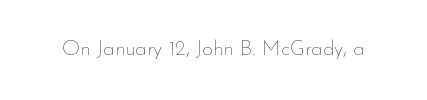
The image shows 21 px text type, upright; set normal letter spacing, not underlined.
